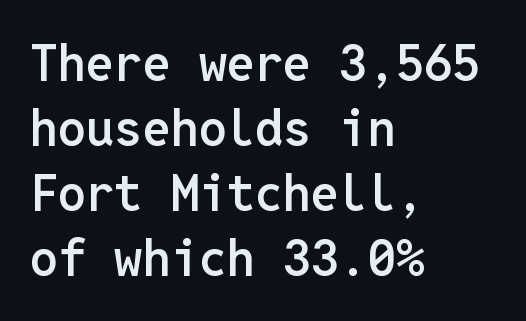
The image shows 50 px semibold sans-serif type, upright, monospaced; set left-aligned, normal line spacing (1.3x), normal letter spacing, not underlined; low stroke contrast and a medium x-height.
